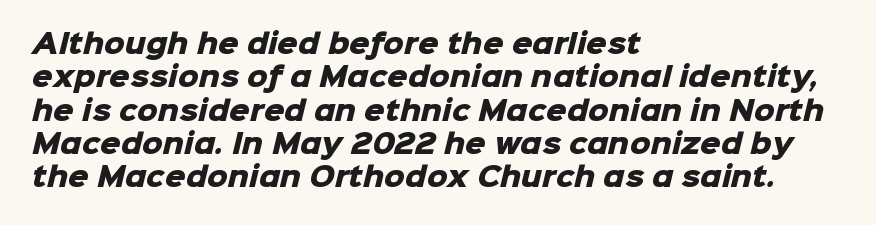
{"bold": "yes", "underline": "no", "align": "left", "line_spacing": "normal", "line_spacing_ratio": 1.28, "letter_spacing": "normal", "letter_spacing_em": 0.0, "glyph_px": 26}
